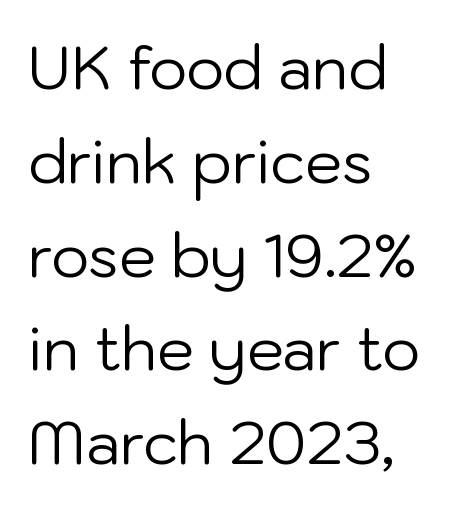
{"serif": "no", "italic": "no", "bold": "no", "weight": "regular", "width": "normal", "stroke_contrast": "low", "x_height": "medium", "monospaced": "no", "underline": "no", "align": "left", "line_spacing": "normal", "line_spacing_ratio": 1.59, "letter_spacing": "normal", "letter_spacing_em": 0.0, "glyph_px": 59}
